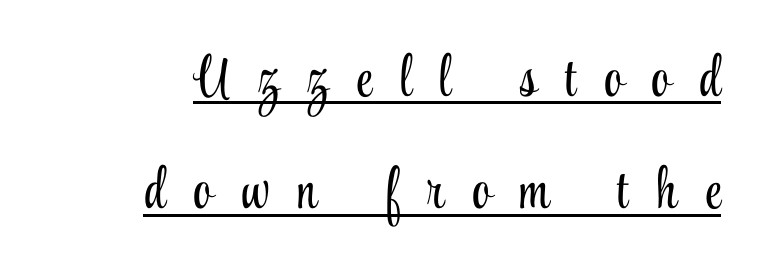
The image shows 57 px light, condensed serif type; set right-aligned, loose line spacing (1.97x), unusually wide letter spacing (+0.5 em), underlined; low stroke contrast and a small x-height.
